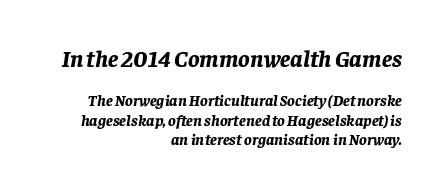
The image shows 24 px bold type, italic (leaning right); set right-aligned, line spacing 1.21x, normal letter spacing, not underlined; the first (top) block is 1.5x larger.
